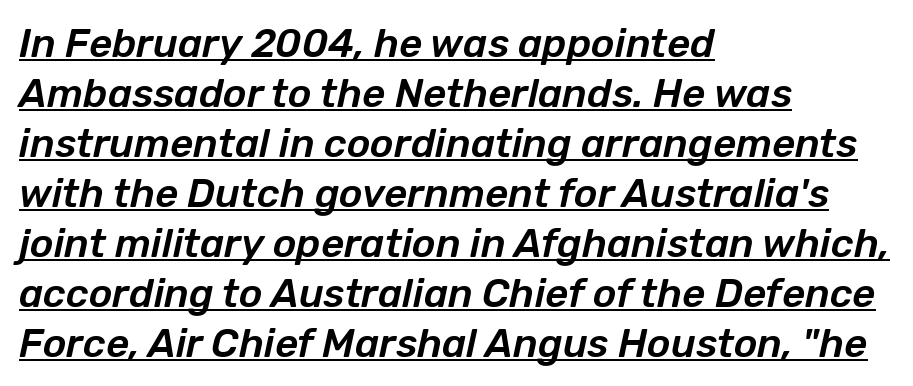
Q: Is the text italic (slanted)? A: Yes, it leans right by about 12 degrees.
Q: Is the text underlined? A: Yes.
Q: How is the paragraph aligned? A: Left-aligned.
Q: Is the spacing between letters normal or unusually wide? A: Normal.
Q: Is the spacing between lines tight, normal or loose? A: Normal.
Q: Width (condensed, normal, or wide)? A: Normal.
Q: Stroke contrast? A: Low.
Q: x-height? A: Medium.
Q: Monospaced? A: No.
